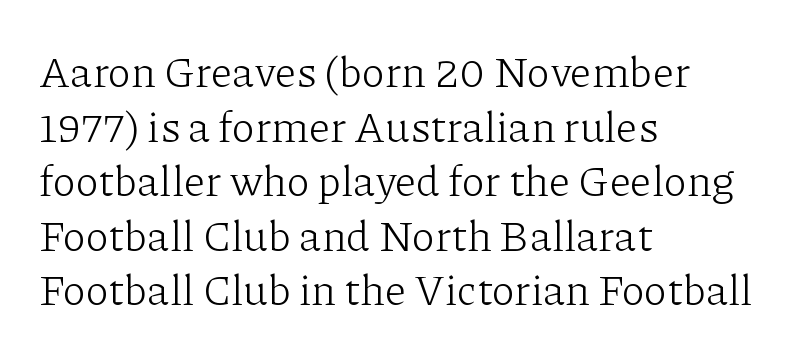
A normal amount of white space separates one row of letters from the next. Standard letterfit; no display-style spreading of the glyphs. The typesetting does not lean heavy: it is not bold. Is this a fixed-width face? No — the glyphs have proportional, varying widths.
